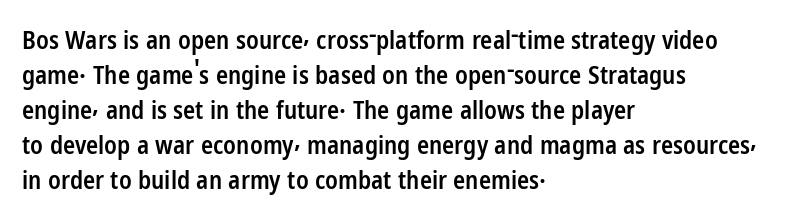
The image shows 25 px text type, upright; set left-aligned, normal line spacing (1.4x), normal letter spacing, not underlined.
